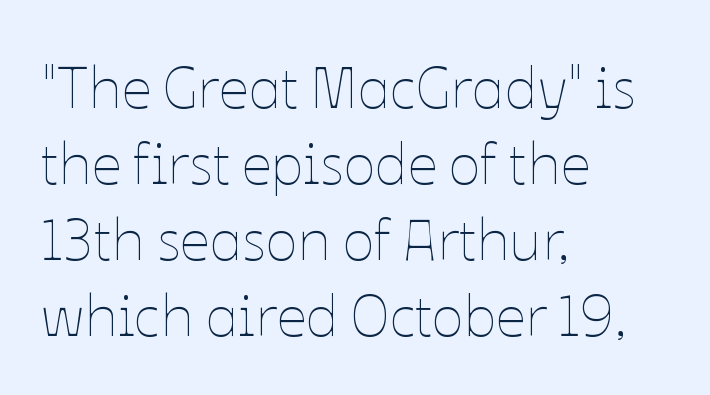
{"italic": "no", "bold": "no", "weight": "thin", "width": "normal", "stroke_contrast": "low", "x_height": "medium", "monospaced": "no", "underline": "no", "align": "left", "line_spacing": "normal", "line_spacing_ratio": 1.29, "letter_spacing": "normal", "letter_spacing_em": 0.0, "glyph_px": 59}
